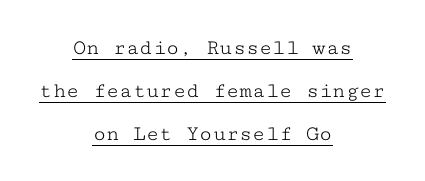
Reading down the block, each line starts at a different indent, mirrored at its end. Does the leading feel generous? Absolutely, it's lavish. This sample carries an underscore along the baseline area. The lettering holds an erect, upright posture throughout. Heft: none added — not bold.
